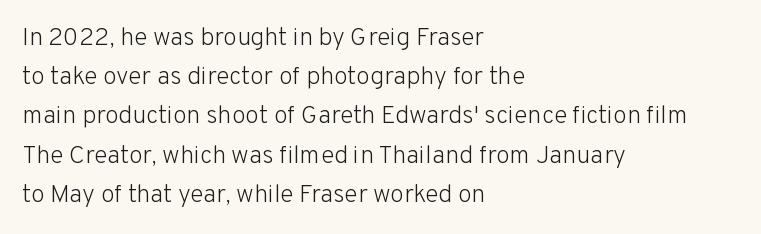
{"italic": "no", "bold": "no", "underline": "no", "align": "left", "line_spacing": "normal", "line_spacing_ratio": 1.57, "letter_spacing": "normal", "letter_spacing_em": 0.0, "glyph_px": 25}
